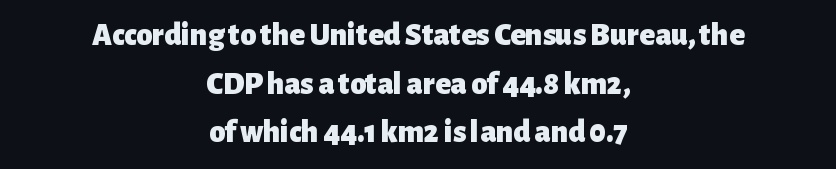
The image shows 32 px heavy sans-serif type, upright; set centered, normal line spacing (1.52x), normal letter spacing, not underlined; low stroke contrast and a medium x-height.
